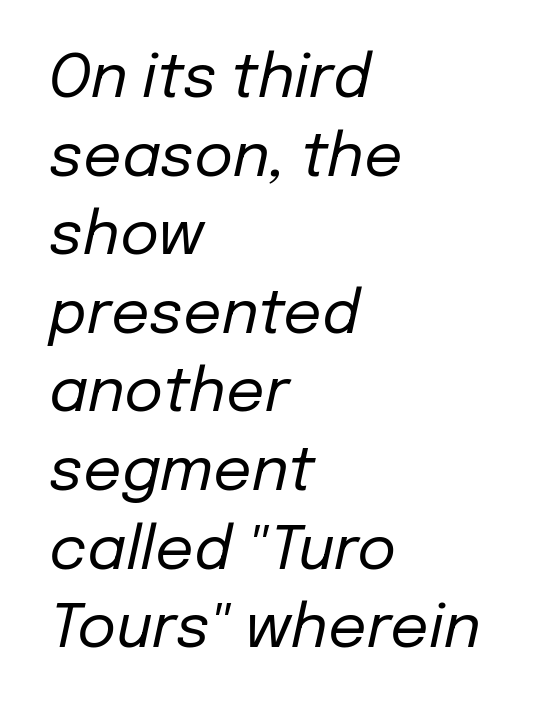
Lines of text with bare space underneath. Layout note: lines flush left. Compared with typical body copy, the letter spacing here is the same. Whoever set this chose a conventional vertical rhythm.
